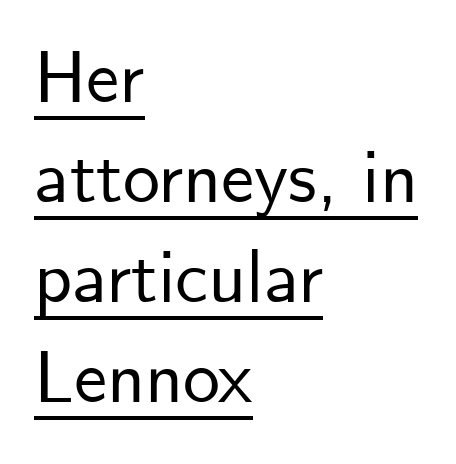
Teacher's note: observe the even left margin — that is flush-left alignment. The rendering uses natural spacing where letterforms have individual widths. Is there an underline? Yes — a line sits under the letters. There is no visible air inserted between adjacent glyphs. Notice how the stems are strictly vertical — no italics here.
